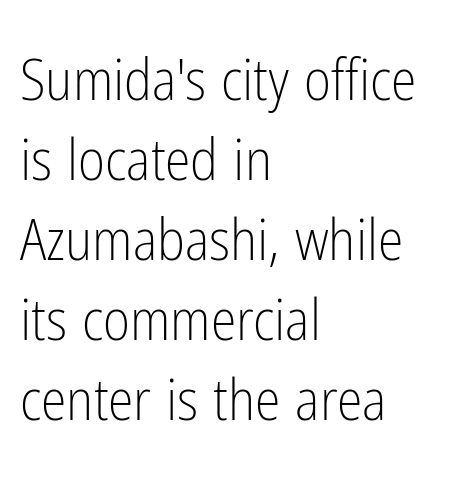
Each letter's strokes conclude bluntly, with no projecting serifs. Stems and bowls with no extra thickness — not bold. The strip under each line holds only bare page. The lines are quadded left. Notice how descenders clear the ascenders below comfortably — that's standard leading.
